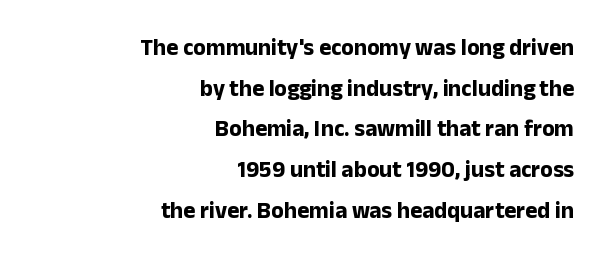
The image shows 23 px bold type, upright; set right-aligned, line spacing 1.77x, normal letter spacing, not underlined.
